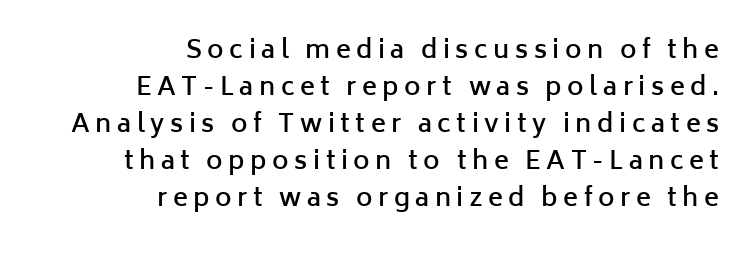
{"italic": "no", "bold": "semi", "underline": "no", "align": "right", "line_spacing": "normal", "line_spacing_ratio": 1.48, "letter_spacing": "wide", "letter_spacing_em": 0.22, "glyph_px": 25}
